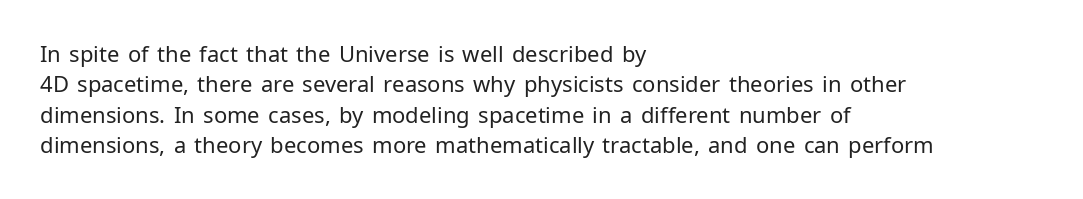
{"italic": "no", "bold": "no", "underline": "no", "align": "left", "line_spacing": "normal", "line_spacing_ratio": 1.38, "letter_spacing": "normal", "letter_spacing_em": 0.0, "glyph_px": 22}
